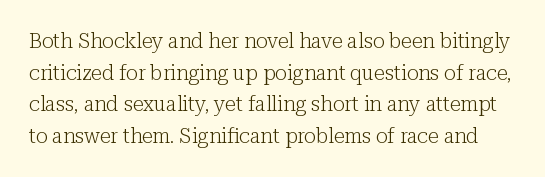
{"italic": "no", "bold": "no", "underline": "no", "line_spacing": "normal", "line_spacing_ratio": 1.58, "letter_spacing": "normal", "letter_spacing_em": 0.0, "glyph_px": 20}
